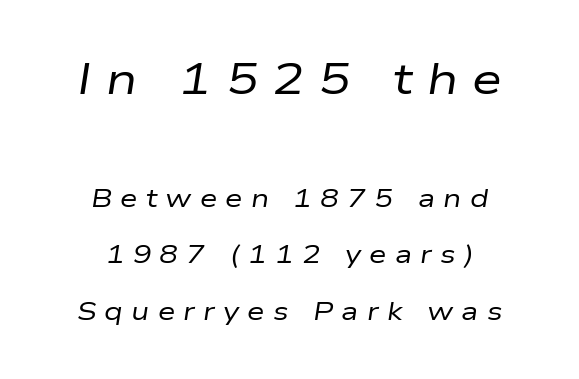
Q: Is the text bold? A: No.
Q: Is the text italic (slanted)? A: Yes, it leans right by about 9 degrees.
Q: Is the text underlined? A: No.
Q: How is the paragraph aligned? A: Centered.
Q: Is the spacing between letters normal or unusually wide? A: Unusually wide.
Q: Is the spacing between lines tight, normal or loose? A: Loose.
Q: Which block of text is set in a larger size, the first (top) or the second (bottom)? A: The first (top) one.
Q: Width (condensed, normal, or wide)? A: Wide.
Q: Stroke contrast? A: Low.
Q: x-height? A: Medium.
Q: Monospaced? A: No.
